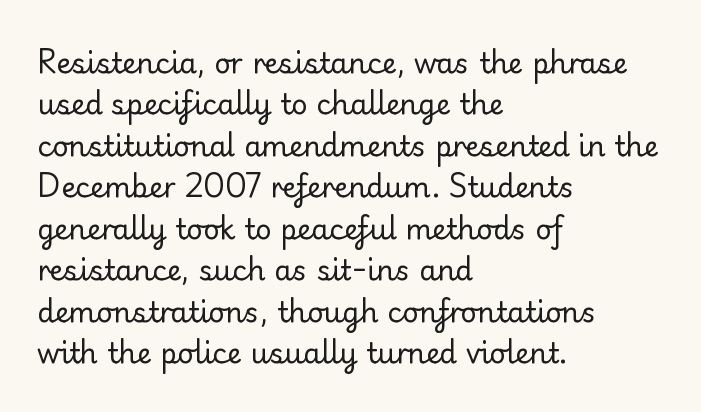
Q: Is the text bold? A: No.
Q: Is the text italic (slanted)? A: No, it is upright.
Q: Is the typeface a serif or a sans-serif typeface? A: Serif.
Q: Is the text underlined? A: No.
Q: How is the paragraph aligned? A: Left-aligned.
Q: Is the spacing between letters normal or unusually wide? A: Normal.
Q: Is the spacing between lines tight, normal or loose? A: Normal.
Q: Width (condensed, normal, or wide)? A: Normal.
Q: Stroke contrast? A: Low.
Q: x-height? A: Small.
Q: Monospaced? A: No.
